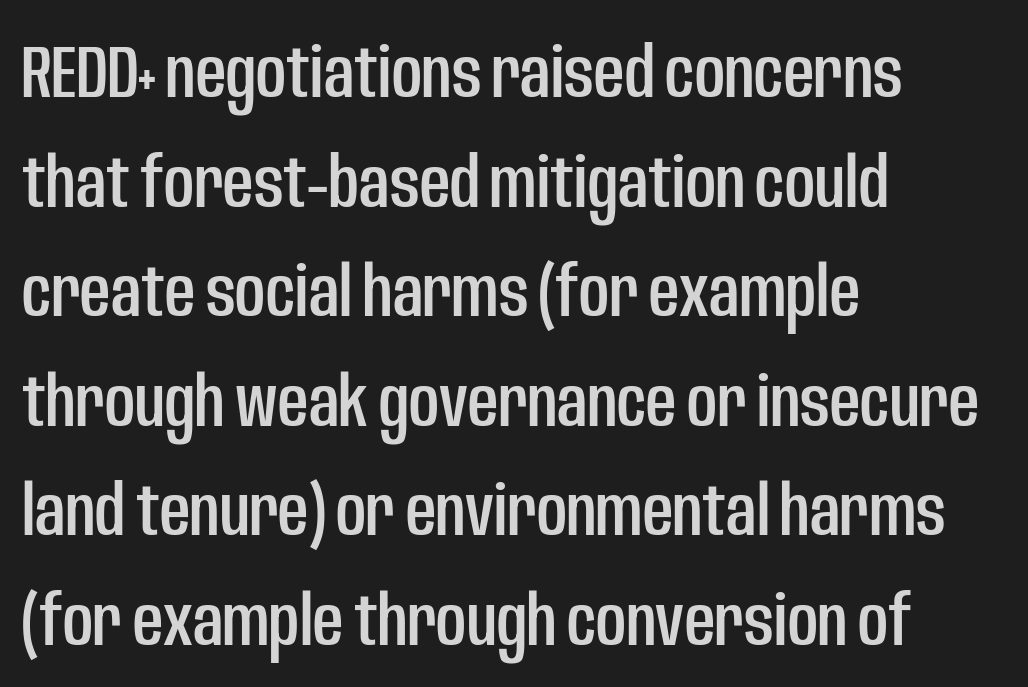
Students, note that the glyphs here touch the page at normal intervals. Normally led — the rows are evenly, conventionally spaced. Layout note: lines flush left. Has an underline been added? It has not.
